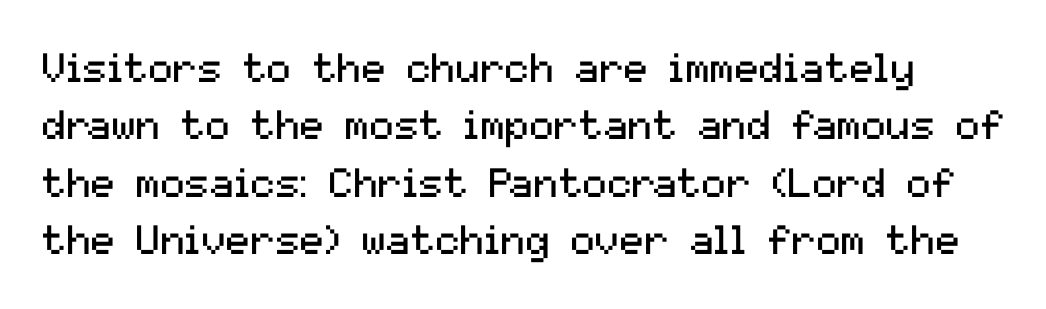
The image shows 41 px regular-weight sans-serif type, upright; set normal line spacing (1.4x), normal letter spacing, not underlined; medium stroke contrast and a medium x-height.
